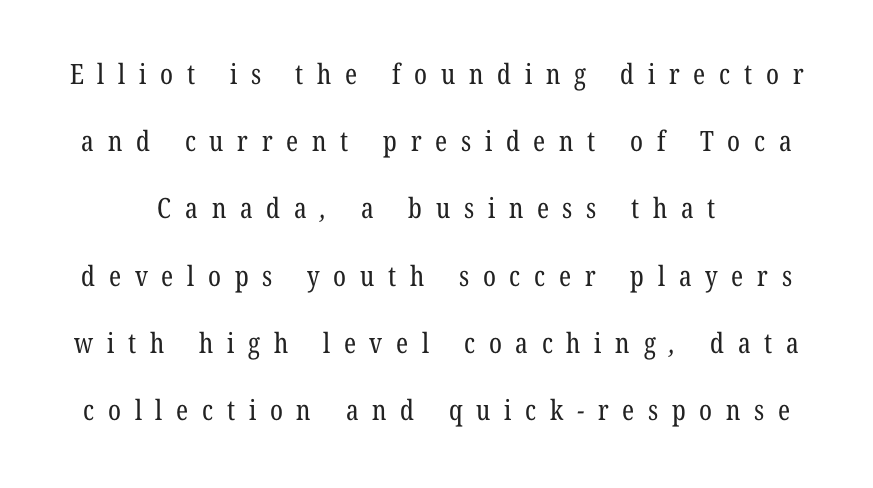
Q: Is the text bold? A: No.
Q: Is the typeface a serif or a sans-serif typeface? A: Serif.
Q: Is the text underlined? A: No.
Q: Is the spacing between letters normal or unusually wide? A: Unusually wide.
Q: Is the spacing between lines tight, normal or loose? A: Loose.
Q: Width (condensed, normal, or wide)? A: Condensed.
Q: Stroke contrast? A: Low.
Q: x-height? A: Medium.
Q: Monospaced? A: No.
